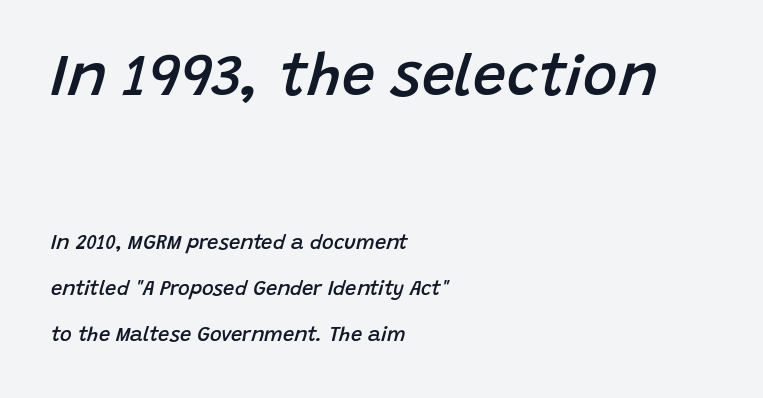
{"italic": "yes", "lean": "right", "slant_degrees": 15, "bold": "semi", "weight": "semibold", "width": "normal", "stroke_contrast": "low", "x_height": "large", "monospaced": "no", "underline": "no", "align": "left", "line_spacing": "loose", "line_spacing_ratio": 2.3, "letter_spacing": "normal", "letter_spacing_em": 0.0, "larger_block": "first", "size_ratio": 2.95, "glyph_px": 59}
